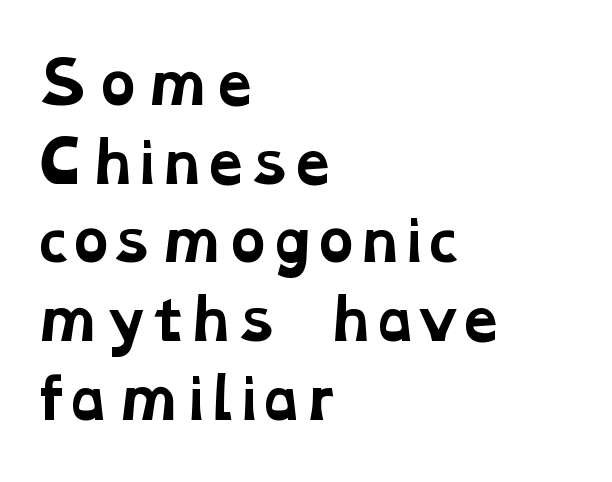
Q: Is the text bold? A: Yes.
Q: Is the typeface a serif or a sans-serif typeface? A: Serif.
Q: Is the text underlined? A: No.
Q: How is the paragraph aligned? A: Left-aligned.
Q: Is the spacing between letters normal or unusually wide? A: Normal.
Q: Is the spacing between lines tight, normal or loose? A: Normal.
Q: Width (condensed, normal, or wide)? A: Wide.
Q: Stroke contrast? A: Low.
Q: x-height? A: Medium.
Q: Monospaced? A: No.
